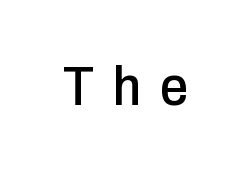
Character widths vary here, with narrow letters taking less room than wide ones. The baseline area is clear. The characters display no serif detailing; their extremities are plain. Italic? Not at all — the glyphs are vertical. Does extra space separate the letters? Yes, quite a lot of it.
